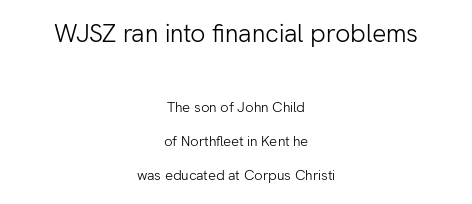
Style check: upright. Is the lower block the larger one? No — the upper block carries the bigger type. The whitespace from short lines is split evenly between both sides. In terms of letterspacing, this is plain default setting. The cut favours lightness, reaching ordinary text weight at its darkest. The designer dialed line spacing up above the default.
